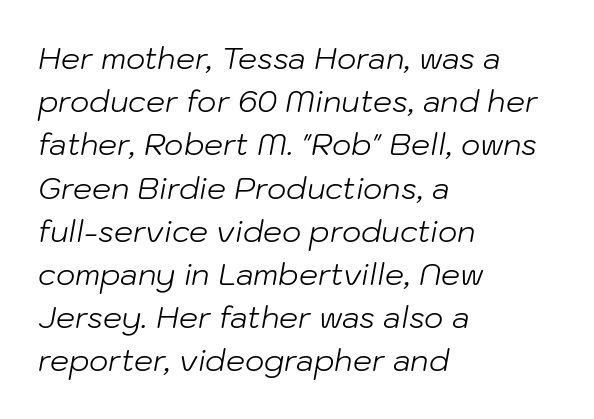
The strip under each line holds only bare page. You can tell it's italic because the verticals aren't actually vertical. Teacher's note: observe the even left margin — that is flush-left alignment. A normal amount of white space separates one row of letters from the next. These glyphs show unthickened strokes, regular width or finer. Students, note that the glyphs here touch the page at normal intervals.
